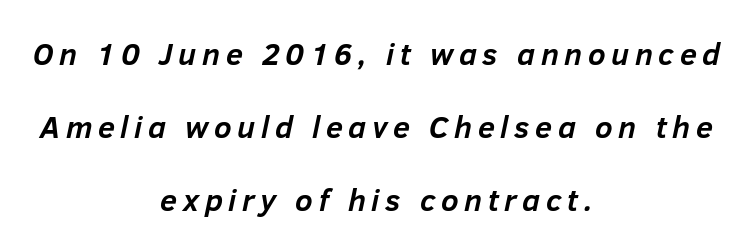
{"italic": "yes", "lean": "right", "slant_degrees": 12, "bold": "yes", "weight": "semibold", "width": "normal", "stroke_contrast": "low", "x_height": "medium", "monospaced": "no", "underline": "no", "align": "center", "line_spacing": "loose", "line_spacing_ratio": 2.35, "glyph_px": 31}
